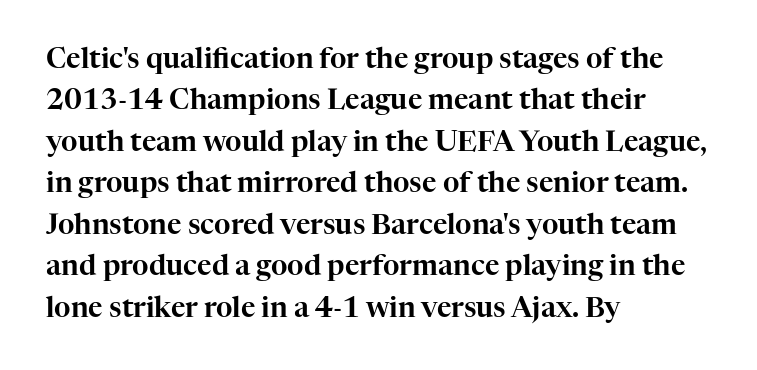
Q: Is the text italic (slanted)? A: No, it is upright.
Q: Is the typeface a serif or a sans-serif typeface? A: Serif.
Q: Is the text underlined? A: No.
Q: How is the paragraph aligned? A: Left-aligned.
Q: Is the spacing between letters normal or unusually wide? A: Normal.
Q: Is the spacing between lines tight, normal or loose? A: Normal.
Q: Width (condensed, normal, or wide)? A: Normal.
Q: Stroke contrast? A: High.
Q: x-height? A: Medium.
Q: Monospaced? A: No.
